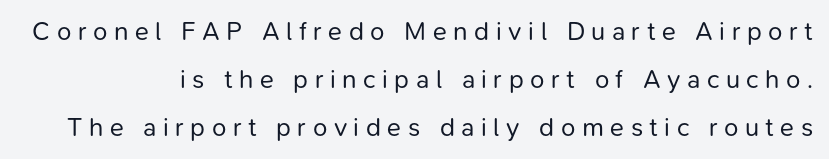
{"italic": "no", "bold": "no", "underline": "no", "line_spacing_ratio": 1.84, "letter_spacing": "wide", "letter_spacing_em": 0.25, "glyph_px": 26}
